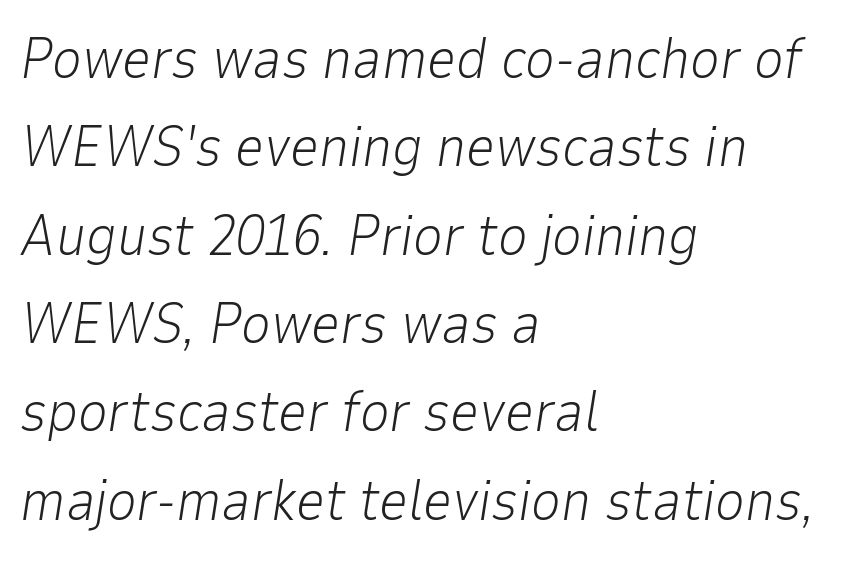
Q: Is the text bold? A: No.
Q: Is the text italic (slanted)? A: Yes, it leans right by about 9 degrees.
Q: Is the text underlined? A: No.
Q: How is the paragraph aligned? A: Left-aligned.
Q: Is the spacing between letters normal or unusually wide? A: Normal.
Q: Is the spacing between lines tight, normal or loose? A: Normal.
Q: Width (condensed, normal, or wide)? A: Normal.
Q: Stroke contrast? A: Low.
Q: x-height? A: Medium.
Q: Monospaced? A: No.
